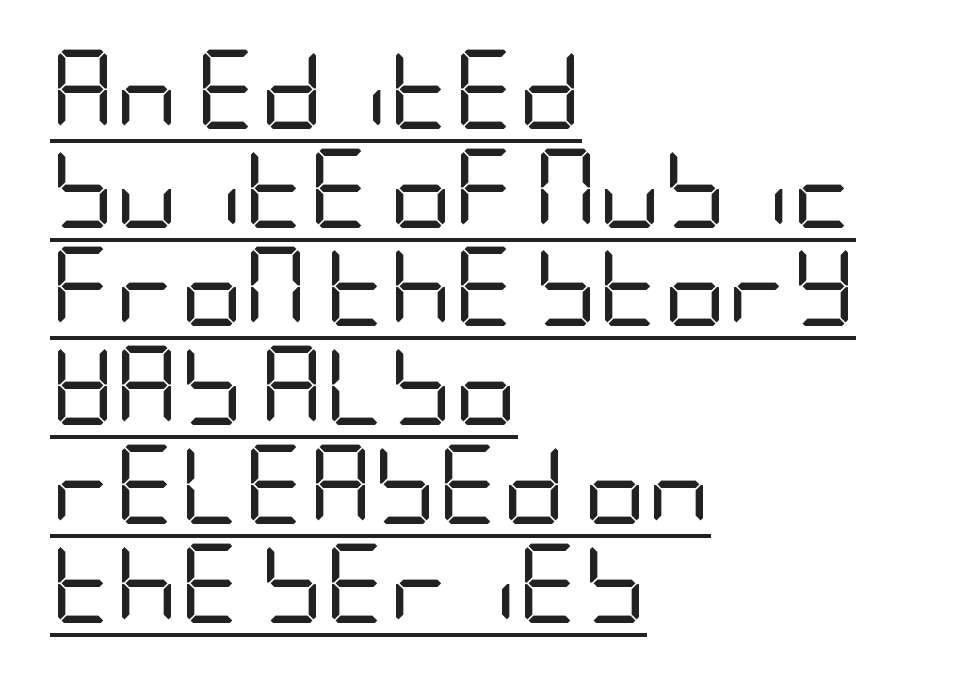
{"serif": "no", "italic": "no", "bold": "no", "weight": "regular", "width": "condensed", "stroke_contrast": "low", "x_height": "large", "underline": "yes", "align": "left", "line_spacing": "normal", "line_spacing_ratio": 1.25, "letter_spacing": "normal", "letter_spacing_em": 0.0, "glyph_px": 79}
